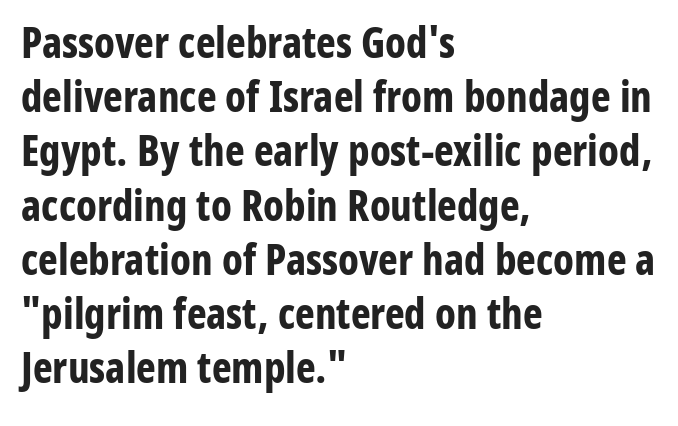
The image shows 42 px bold, condensed sans-serif type, upright; set left-aligned, normal line spacing (1.29x), normal letter spacing, not underlined; low stroke contrast and a medium x-height.
